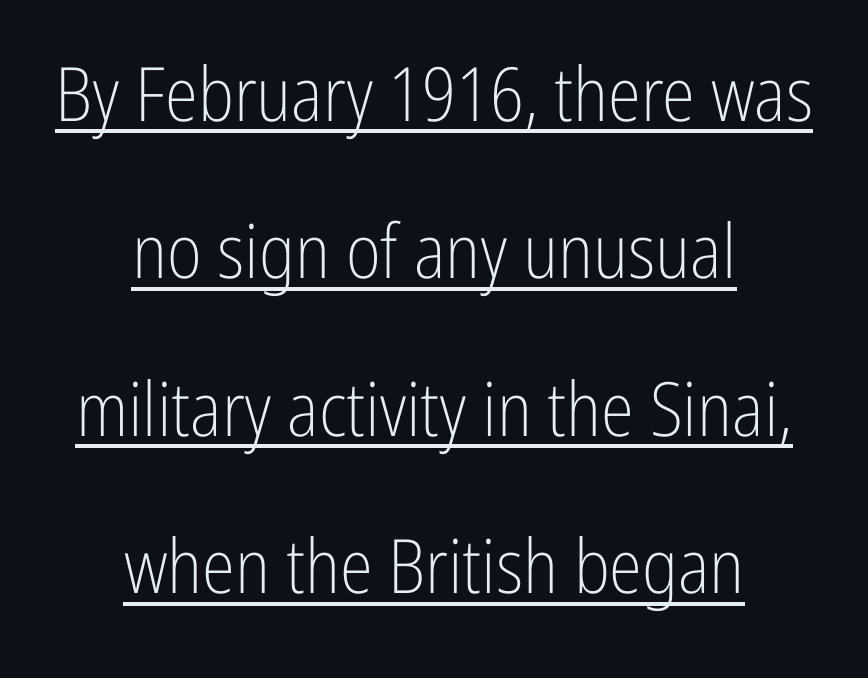
{"serif": "no", "italic": "no", "bold": "no", "weight": "light", "width": "condensed", "stroke_contrast": "low", "x_height": "medium", "monospaced": "no", "underline": "yes", "align": "center", "line_spacing": "loose", "line_spacing_ratio": 2.1, "letter_spacing": "normal", "letter_spacing_em": 0.0, "glyph_px": 75}
